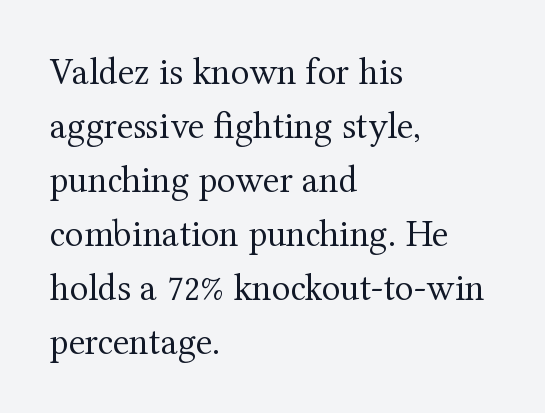
{"serif": "yes", "italic": "no", "bold": "no", "weight": "regular", "width": "normal", "stroke_contrast": "medium", "x_height": "medium", "monospaced": "no", "underline": "no", "align": "left", "line_spacing": "normal", "line_spacing_ratio": 1.42, "letter_spacing": "normal", "letter_spacing_em": 0.0, "glyph_px": 38}
